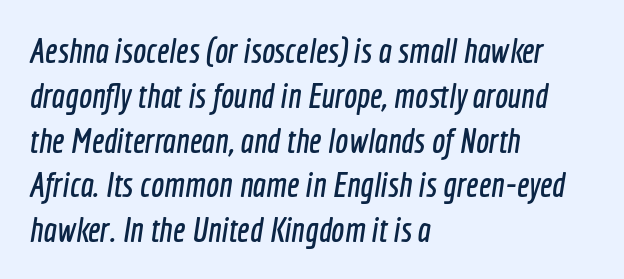
Q: Is the typeface a serif or a sans-serif typeface? A: Sans-serif.
Q: Is the text underlined? A: No.
Q: How is the paragraph aligned? A: Left-aligned.
Q: Is the spacing between letters normal or unusually wide? A: Normal.
Q: Is the spacing between lines tight, normal or loose? A: Normal.
Q: Width (condensed, normal, or wide)? A: Condensed.
Q: x-height? A: Medium.
Q: Monospaced? A: No.
